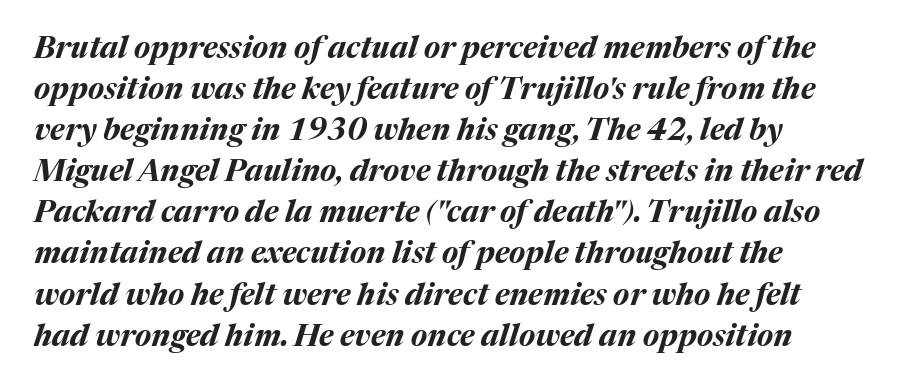
Q: Is the text bold? A: Yes.
Q: Is the text italic (slanted)? A: Yes, it leans right by about 17 degrees.
Q: Is the text underlined? A: No.
Q: How is the paragraph aligned? A: Left-aligned.
Q: Is the spacing between letters normal or unusually wide? A: Normal.
Q: Is the spacing between lines tight, normal or loose? A: Normal.
Q: Width (condensed, normal, or wide)? A: Normal.
Q: Stroke contrast? A: Medium.
Q: x-height? A: Medium.
Q: Monospaced? A: No.
